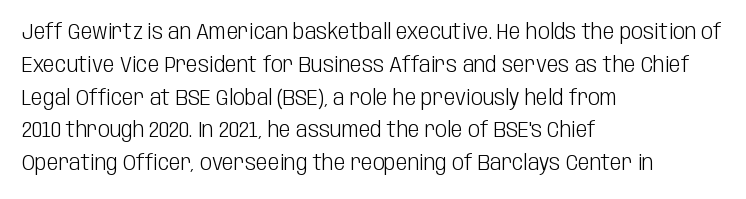
Upright lettering throughout. The rows are spaced the way most documents space them. These lines stack with their left ends in a neat column. The space beneath each line is pristine and unruled. This sample uses plain, unmodified letter spacing. Stem width sits at or under what a default text font uses.
